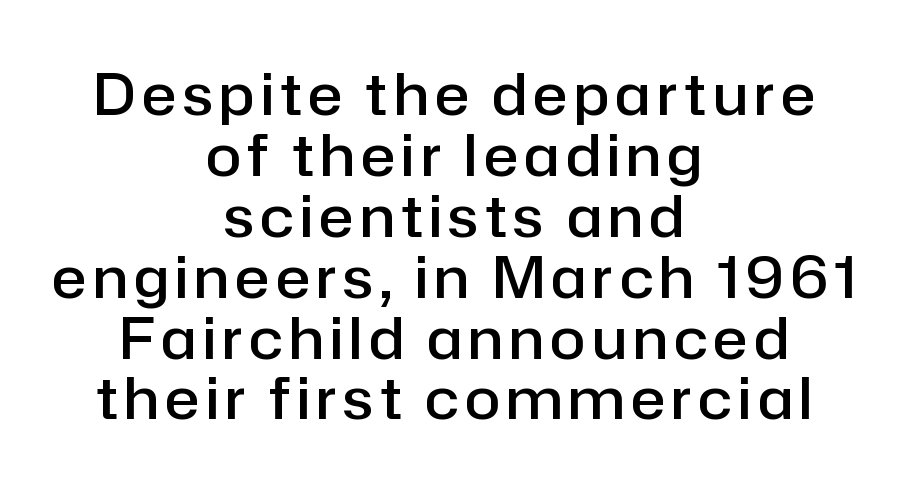
{"serif": "no", "italic": "no", "bold": "semi", "weight": "semibold", "width": "normal", "stroke_contrast": "low", "x_height": "medium", "monospaced": "no", "underline": "no", "align": "center", "line_spacing": "tight", "line_spacing_ratio": 1.05, "glyph_px": 58}
